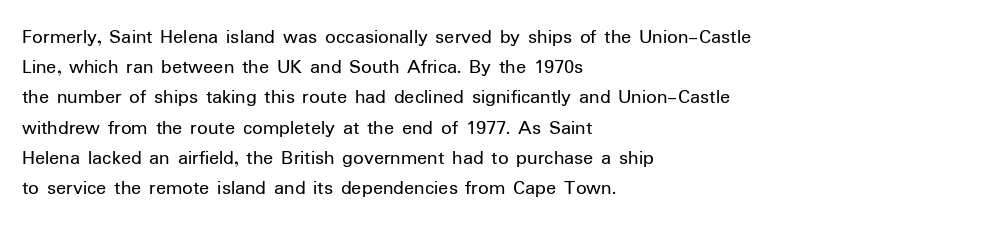
The image shows 21 px text type, upright; set left-aligned, normal line spacing (1.44x), normal letter spacing, not underlined.
